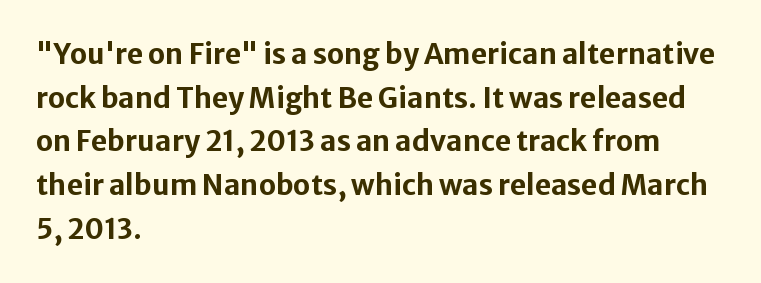
The image shows 28 px bold sans-serif type, upright; set left-aligned, normal line spacing (1.56x), normal letter spacing, not underlined; low stroke contrast and a medium x-height.
